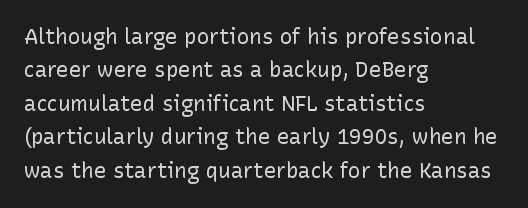
How would I describe the line gaps? Plain and ordinary. Weight: in the light-to-regular range. The type is set solid horizontally, with unmodified tracking. The lines are quadded left.
